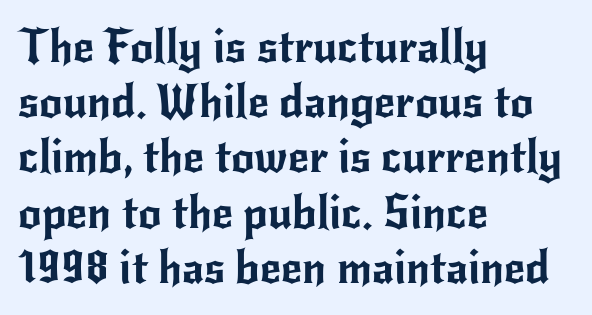
The image shows 46 px sans-serif type, upright; set left-aligned, line spacing 1.2x, normal letter spacing, not underlined; low stroke contrast and a small x-height.
